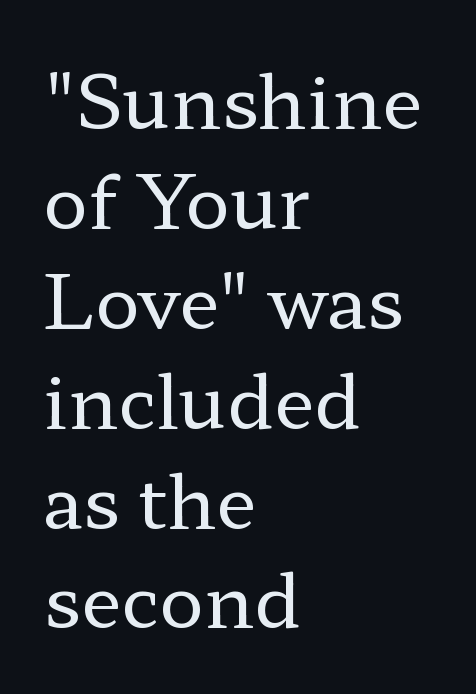
Q: Is the text bold? A: No.
Q: Is the text italic (slanted)? A: No, it is upright.
Q: Is the typeface a serif or a sans-serif typeface? A: Serif.
Q: Is the text underlined? A: No.
Q: How is the paragraph aligned? A: Left-aligned.
Q: Is the spacing between letters normal or unusually wide? A: Normal.
Q: Is the spacing between lines tight, normal or loose? A: Normal.
Q: Width (condensed, normal, or wide)? A: Wide.
Q: Stroke contrast? A: Low.
Q: x-height? A: Medium.
Q: Monospaced? A: No.
